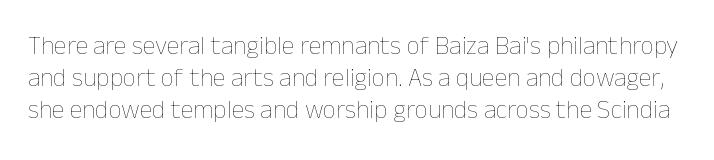
{"italic": "no", "bold": "no", "underline": "no", "line_spacing_ratio": 1.23, "letter_spacing": "normal", "letter_spacing_em": 0.0, "glyph_px": 26}
